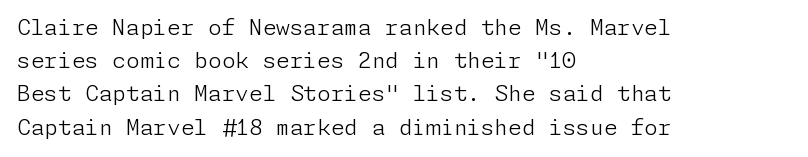
{"italic": "no", "bold": "no", "underline": "no", "align": "left", "line_spacing": "normal", "line_spacing_ratio": 1.51, "letter_spacing": "normal", "letter_spacing_em": 0.0, "glyph_px": 22}
